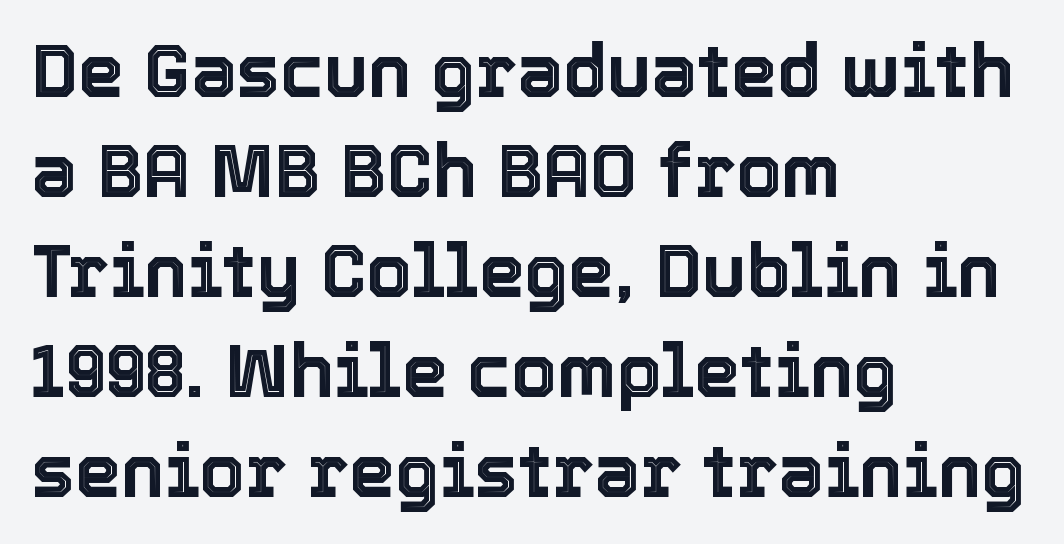
Note the varied advance widths — an 'i' is clearly narrower than an 'm'. There is no visible air inserted between adjacent glyphs. Regarding leading, the lines here are spaced in the standard way. Line starts are locked; line ends wander. The space directly below the letters is spotless. Quick note: not italic, upright.
